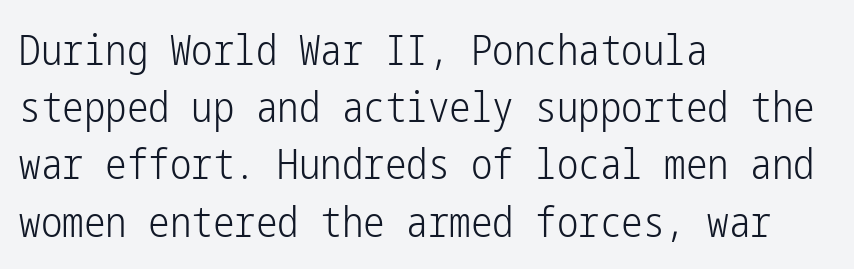
{"serif": "no", "italic": "no", "bold": "no", "weight": "light", "width": "condensed", "stroke_contrast": "low", "x_height": "medium", "underline": "no", "align": "left", "line_spacing": "normal", "line_spacing_ratio": 1.33, "letter_spacing": "normal", "letter_spacing_em": 0.0, "glyph_px": 43}
